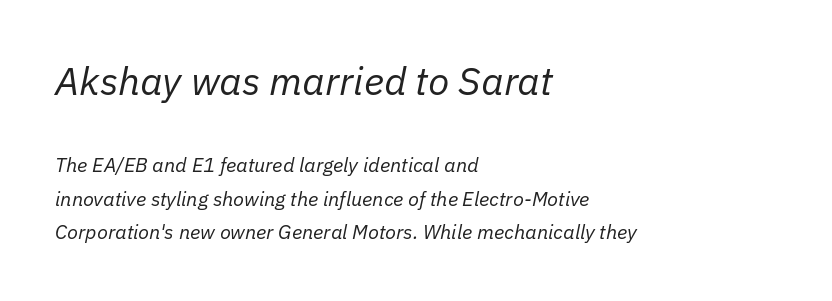
It's the slanting kind of type. The typeface has the unassuming heft of standard copy or less. The gaps between neighbouring characters are ordinary and unremarkable. Horizontal bands of white between lines are of average thickness. The lines are quadded left. Note: larger setting up top, smaller setting below.
